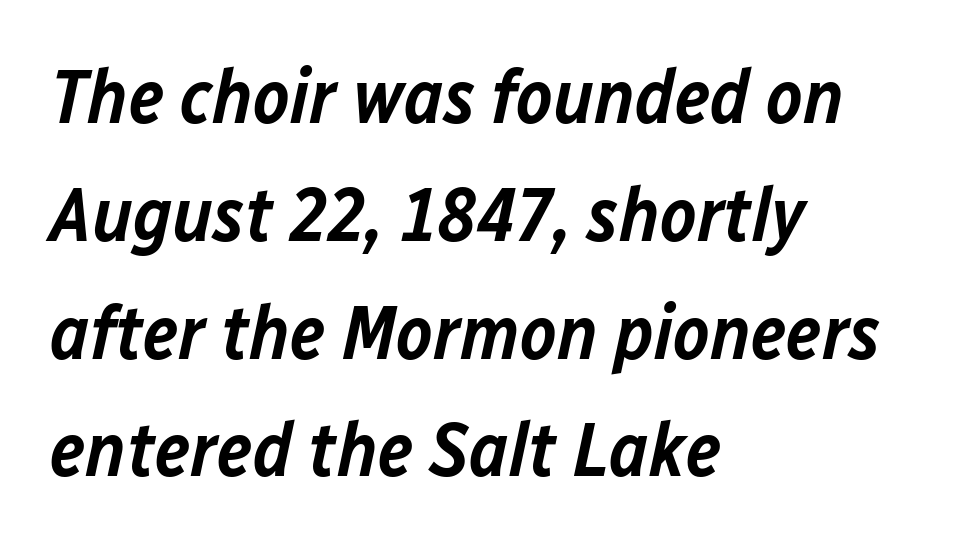
Nothing unusual about the tracking: characters are spaced as the font intends. How would I describe the line gaps? Plain and ordinary. Notice the strokes are somewhat thickened but not fully heavy: this is a semibold. The letters are slanted; this is an italic face.
